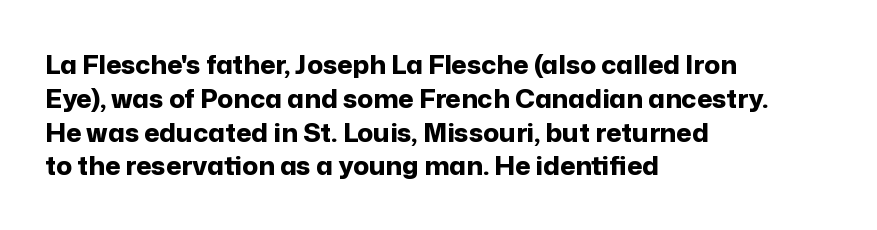
The image shows 26 px bold type, upright; set left-aligned, normal line spacing (1.3x), normal letter spacing, not underlined.
